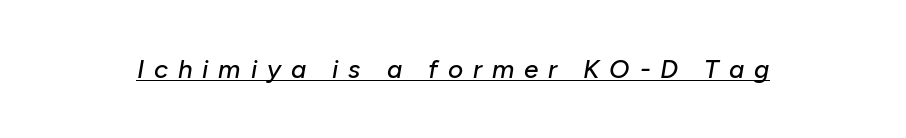
In terms of posture, this sample is oblique. Somebody hit Ctrl+U on this one — the words are underlined. In terms of letterspacing, this is a distinctly airy, spread setting.
